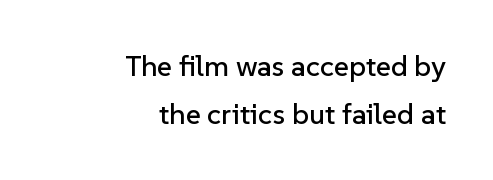
The leading is moderate, giving the passage an even texture. Do the characters align in a grid? No, the font is proportional. The typography opts for an upright posture over an oblique one. Caption: multi-line text, flush right, ragged left. Look at the tracking — it's just the regular setting, nothing added.
